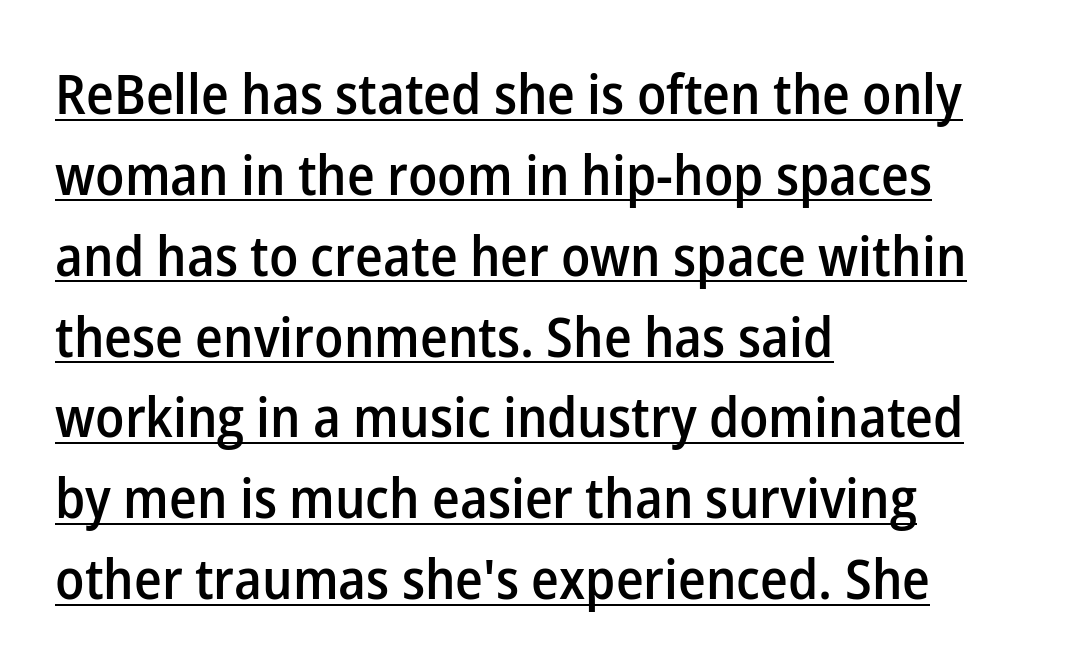
{"serif": "no", "italic": "no", "bold": "semi", "weight": "semibold", "width": "normal", "stroke_contrast": "low", "x_height": "medium", "monospaced": "no", "underline": "yes", "align": "left", "line_spacing": "normal", "line_spacing_ratio": 1.47, "letter_spacing": "normal", "letter_spacing_em": 0.0, "glyph_px": 55}
